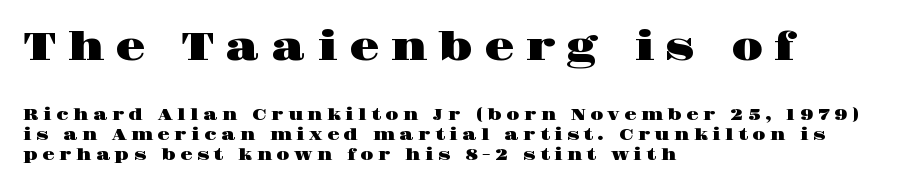
The image shows 39 px wide serif type, upright; set left-aligned, normal line spacing (1.27x), unusually wide letter spacing (+0.28 em), not underlined; the first (top) block is 2.44x larger; high stroke contrast and a large x-height.
